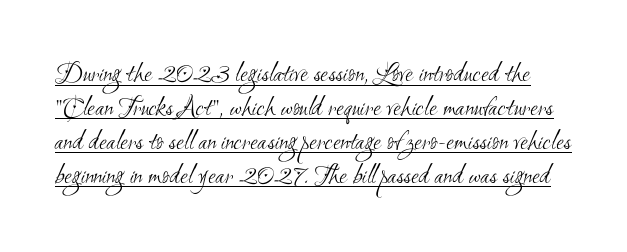
A continuous stroke trails under the words, as in a hyperlink. Serifs: no, the terminals of the letterforms are clean. Counters stay open thanks to moderate or lighter strokes. The face used here is proportionally spaced, like ordinary book or web type.
